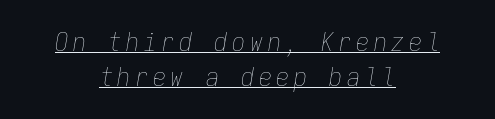
The image shows 26 px text type, italic (leaning right); set centered, normal line spacing (1.33x), underlined.
